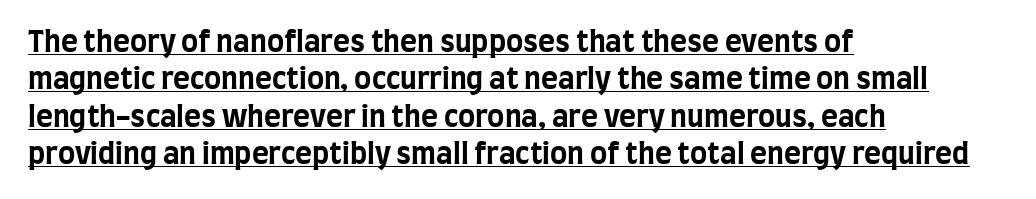
The image shows 29 px bold, condensed sans-serif type, upright; set left-aligned, normal line spacing (1.29x), normal letter spacing, underlined; low stroke contrast and a large x-height.
